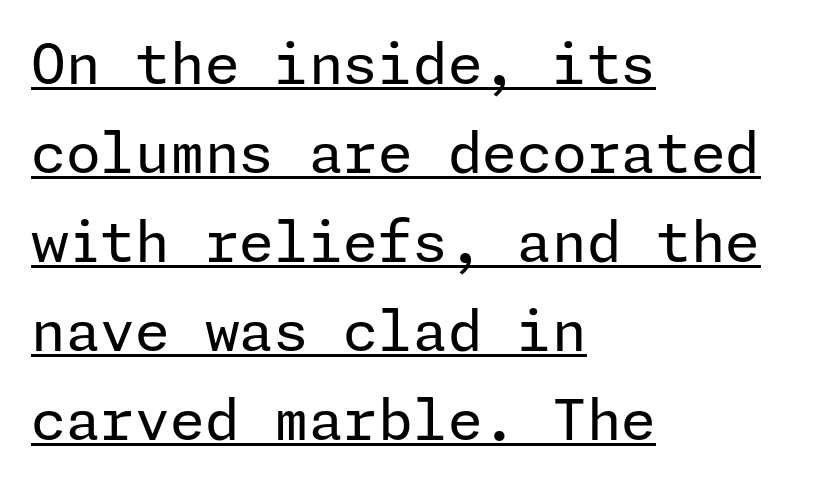
The image shows 56 px regular-weight sans-serif type, upright; set left-aligned, normal line spacing (1.59x), normal letter spacing, underlined; low stroke contrast and a medium x-height.
